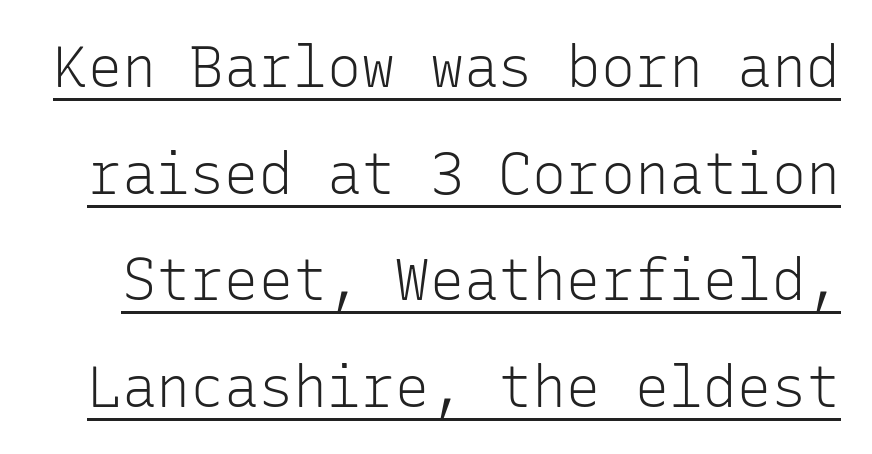
Q: Is the text bold? A: No.
Q: Is the text italic (slanted)? A: No, it is upright.
Q: Is the typeface a serif or a sans-serif typeface? A: Sans-serif.
Q: Is the text underlined? A: Yes.
Q: Is the spacing between letters normal or unusually wide? A: Normal.
Q: Width (condensed, normal, or wide)? A: Normal.
Q: Stroke contrast? A: Low.
Q: x-height? A: Medium.
Q: Monospaced? A: Yes.
